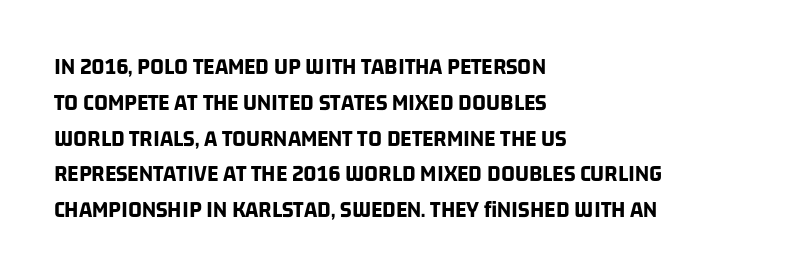
Where is the straight margin? On the left. Typographic density is high because the face is bold. Each new line begins a customary step beneath the previous one. This rendering leaves character spacing at its baseline value.
